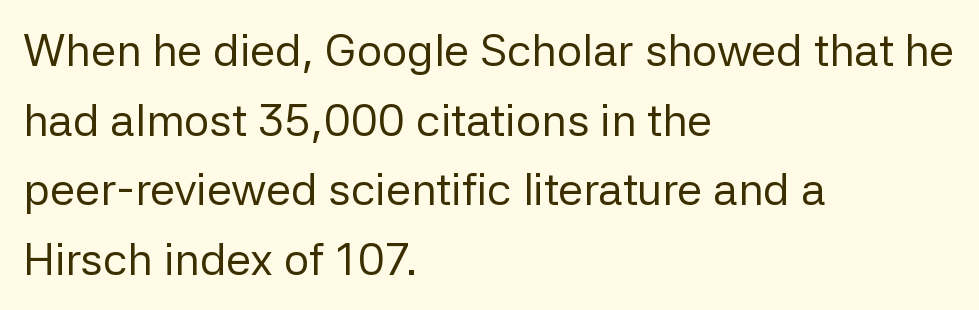
Proportional: the letters do not fall into vertical columns. The letters stand straight up with perfectly vertical stems. These lines sit exactly where default settings would place them. Decoration check: the copy has no underline. Vertical stems look standard width or narrower in stroke.
